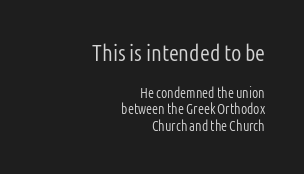
The image shows 23 px text type, upright; set right-aligned, line spacing 1.16x, normal letter spacing, not underlined; the first (top) block is 1.64x larger.
